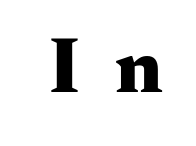
Q: Is the text bold? A: Yes.
Q: Is the text italic (slanted)? A: No, it is upright.
Q: Is the typeface a serif or a sans-serif typeface? A: Serif.
Q: Is the text underlined? A: No.
Q: Is the spacing between letters normal or unusually wide? A: Unusually wide.
Q: Width (condensed, normal, or wide)? A: Wide.
Q: Stroke contrast? A: Medium.
Q: x-height? A: Small.
Q: Monospaced? A: No.
